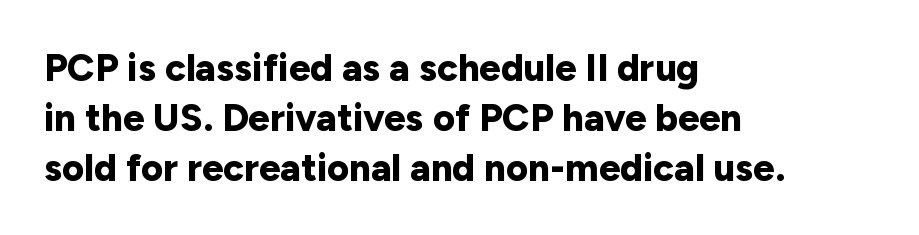
Q: Is the text bold? A: Yes.
Q: Is the text italic (slanted)? A: No, it is upright.
Q: Is the typeface a serif or a sans-serif typeface? A: Sans-serif.
Q: Is the text underlined? A: No.
Q: How is the paragraph aligned? A: Left-aligned.
Q: Is the spacing between letters normal or unusually wide? A: Normal.
Q: Is the spacing between lines tight, normal or loose? A: Normal.
Q: Width (condensed, normal, or wide)? A: Normal.
Q: Stroke contrast? A: Low.
Q: x-height? A: Medium.
Q: Monospaced? A: No.
